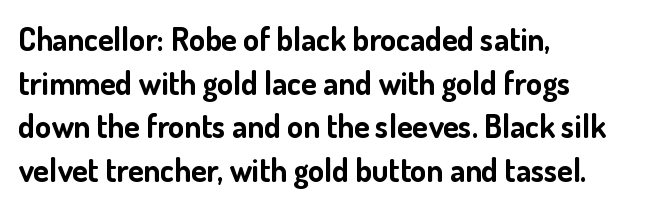
The image shows 32 px bold sans-serif type, upright; set left-aligned, normal line spacing (1.36x), normal letter spacing, not underlined; low stroke contrast and a small x-height.
